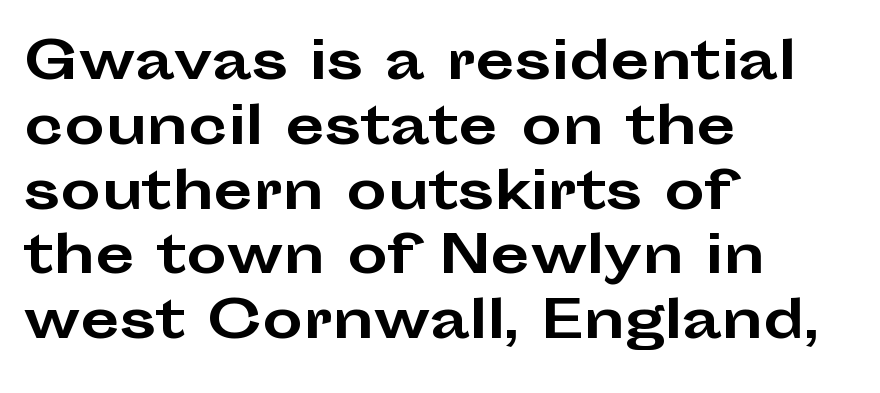
The letters are bold, with thick, heavy strokes. Here the designer chose a conventional face with non-uniform glyph widths. Anything drawn beneath the words? Only blank space. No extra tracking has been applied to these lines. The passage shown stacks its lines at a standard gap. This sample uses a sans-serif face.
